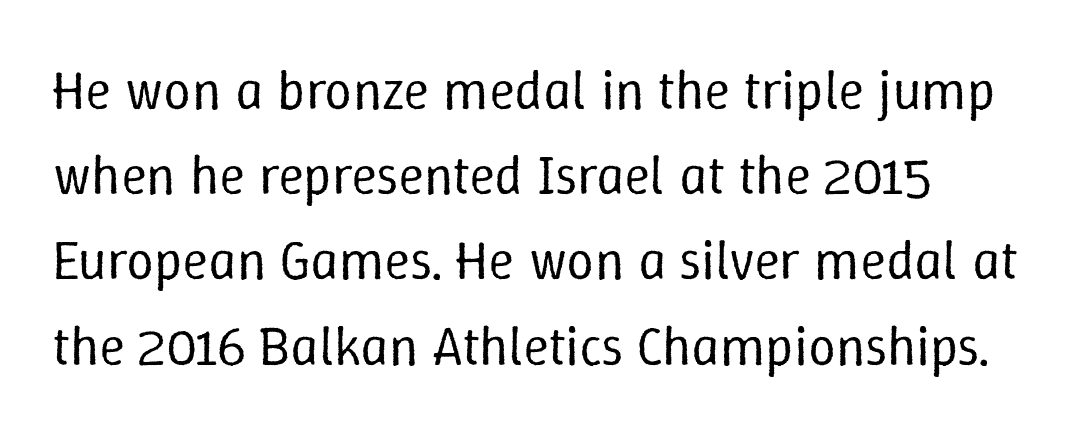
Bold? No — there's no thickening of the strokes. Vertical spacing — default. The typography opts for an upright posture over an oblique one. Compared with a centered layout, this one pins lines to the left instead. There is no visible air inserted between adjacent glyphs. Think of a printed novel: that variable character pitch is what you see here.
